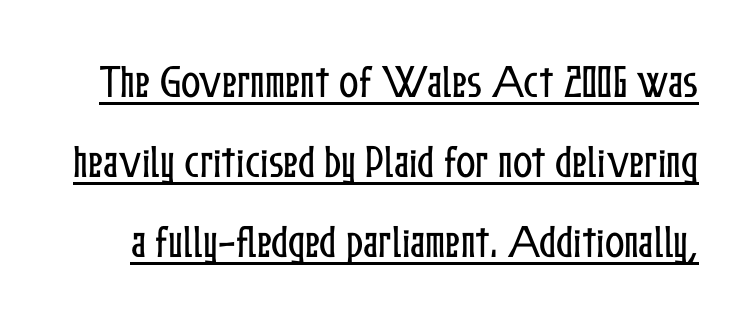
Successive baselines arrive slowly, with a big drop between each. Decoration check: the copy is underlined. Tall strokes in this sample are plumb rather than angled. How are the letters spaced? Ordinarily, with no added tracking. Do the characters align in a grid? No, the font is proportional.
